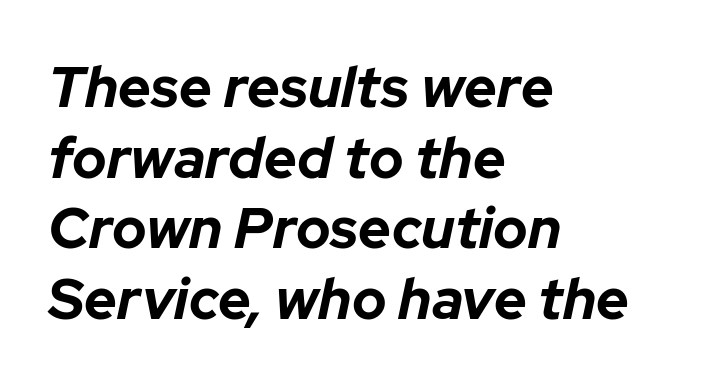
The image shows 57 px bold type, italic (leaning right); set left-aligned, line spacing 1.24x, normal letter spacing, not underlined; low stroke contrast and a medium x-height.
